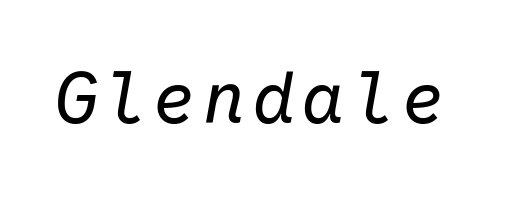
{"italic": "yes", "lean": "right", "slant_degrees": 10, "bold": "no", "weight": "regular", "width": "normal", "stroke_contrast": "low", "x_height": "medium", "monospaced": "yes", "underline": "no", "glyph_px": 71}
